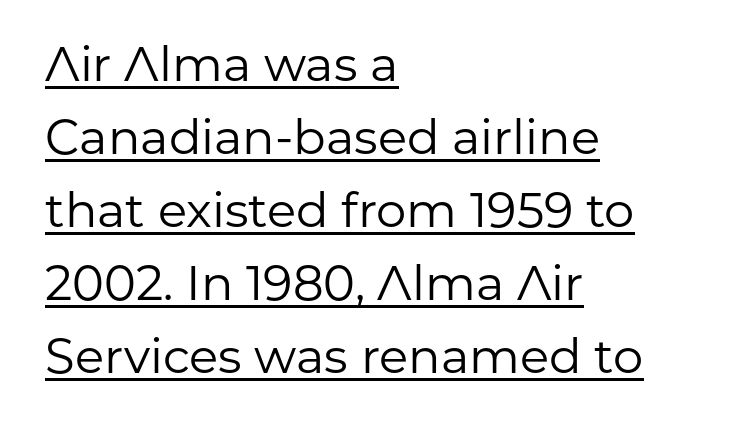
The image shows 48 px regular-weight sans-serif type, upright; set left-aligned, normal line spacing (1.52x), normal letter spacing, underlined; low stroke contrast and a medium x-height.
